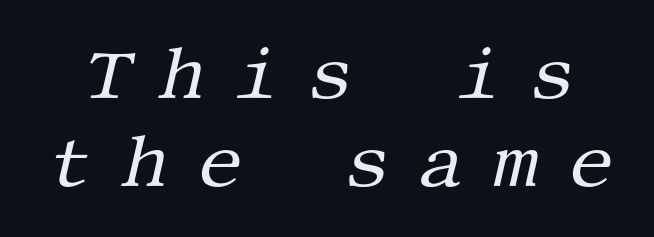
Heaviness? Minimal to ordinary, like unemphasized prose. The passage shown has open, widely tracked lettering throughout. Rendered with sloped, italic letterforms. Classification — serif. This rendering features lettering with no underline.
